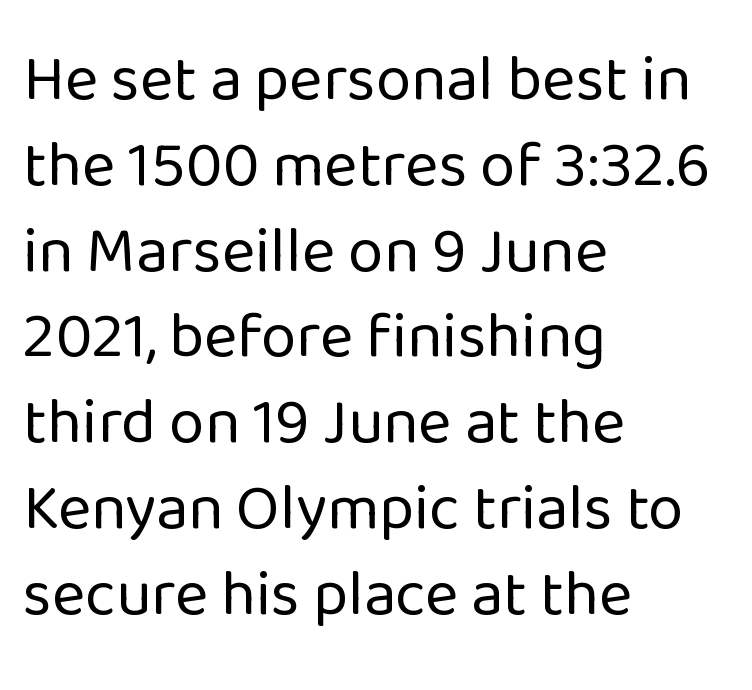
The image shows 64 px regular-weight sans-serif type, upright; set left-aligned, normal line spacing (1.34x), normal letter spacing, not underlined; low stroke contrast and a medium x-height.
